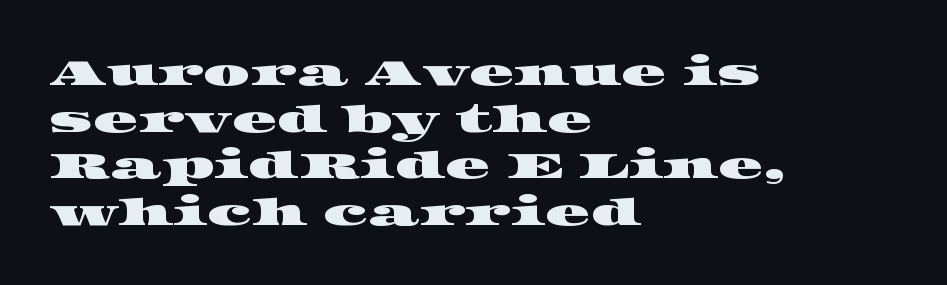
{"serif": "yes", "width": "wide", "stroke_contrast": "high", "x_height": "large", "monospaced": "no", "underline": "no", "align": "left", "line_spacing": "normal", "line_spacing_ratio": 1.26, "letter_spacing": "normal", "letter_spacing_em": 0.0, "glyph_px": 37}
